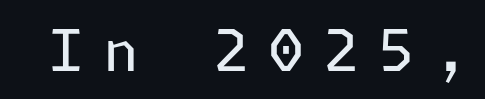
The font sits on the lighter half of the weight spectrum, regular included. Letter spacing: wide. The axis of the letterforms is exactly vertical. Classification — sans serif.
